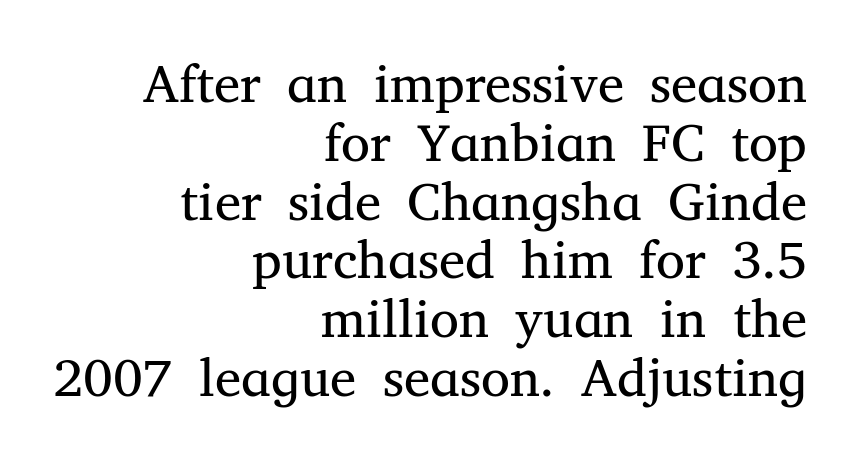
No extra tracking has been applied to these lines. This rendering employs a face with finishing strokes, i.e., a serif. Students, observe: this is what under-led, compact text looks like. You could not count columns in this text — the font is proportionally spaced.
